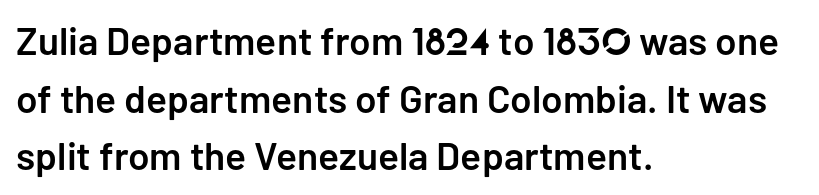
The image shows 39 px semibold sans-serif type, upright; set left-aligned, normal line spacing (1.48x), normal letter spacing, not underlined; low stroke contrast and a medium x-height.
